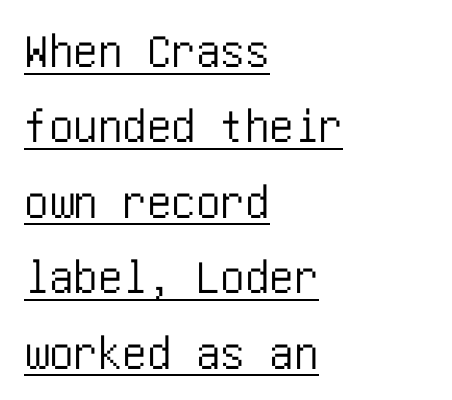
{"serif": "no", "italic": "no", "width": "condensed", "stroke_contrast": "low", "x_height": "large", "underline": "yes", "align": "left", "line_spacing": "normal", "line_spacing_ratio": 1.54, "letter_spacing": "normal", "letter_spacing_em": 0.0, "glyph_px": 49}
